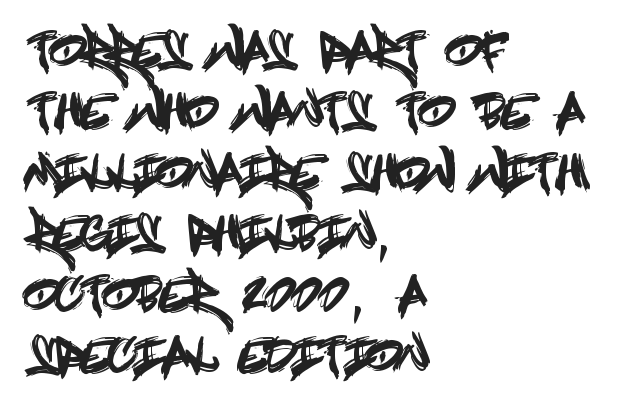
{"serif": "no", "width": "condensed", "x_height": "large", "underline": "no", "align": "left", "line_spacing": "normal", "line_spacing_ratio": 1.3, "letter_spacing": "normal", "letter_spacing_em": 0.0, "glyph_px": 47}
